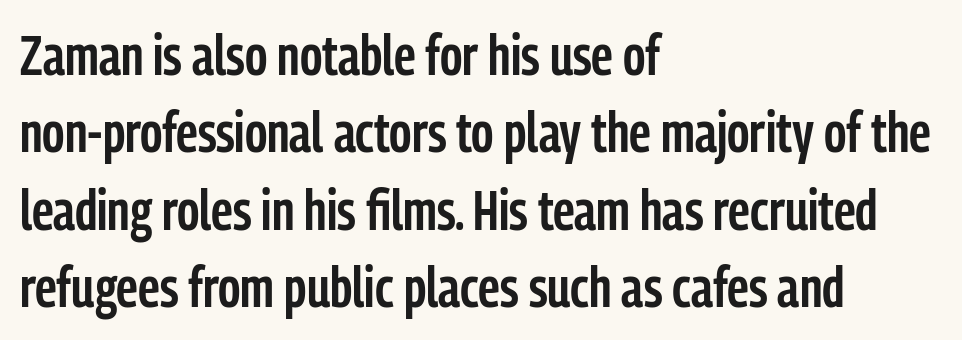
Q: Is the text bold? A: Semi-bold.
Q: Is the text italic (slanted)? A: No, it is upright.
Q: Is the typeface a serif or a sans-serif typeface? A: Sans-serif.
Q: Is the text underlined? A: No.
Q: How is the paragraph aligned? A: Left-aligned.
Q: Is the spacing between letters normal or unusually wide? A: Normal.
Q: Is the spacing between lines tight, normal or loose? A: Normal.
Q: Width (condensed, normal, or wide)? A: Condensed.
Q: Stroke contrast? A: Low.
Q: x-height? A: Medium.
Q: Monospaced? A: No.
